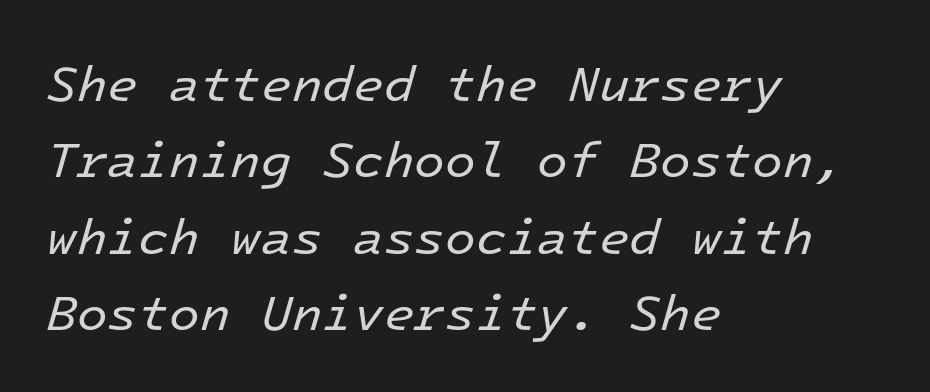
The image shows 50 px regular-weight type, italic (leaning right), monospaced; set left-aligned, normal line spacing (1.53x), normal letter spacing, not underlined; low stroke contrast and a medium x-height.
